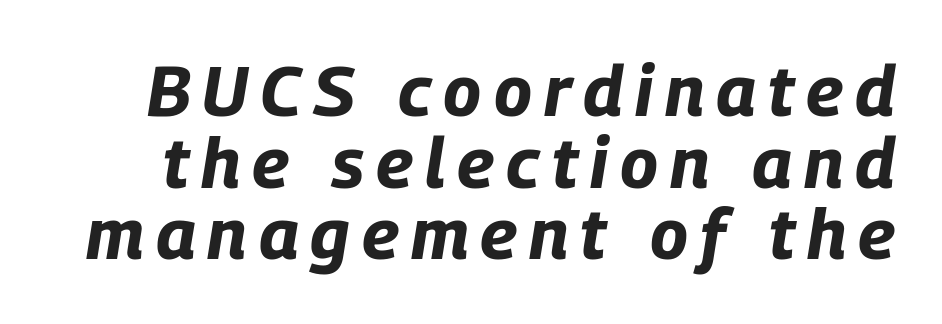
The image shows 71 px bold, condensed type, italic (leaning right); set tight line spacing (1.01x), not underlined; low stroke contrast and a large x-height.
